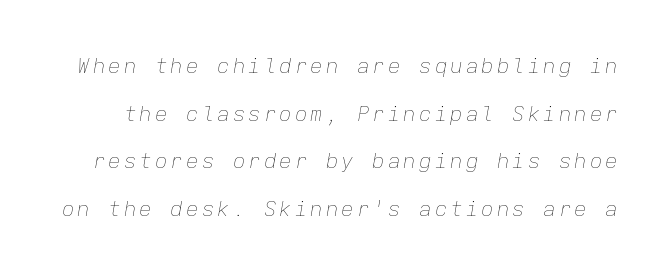
{"italic": "yes", "lean": "right", "slant_degrees": 9, "bold": "no", "underline": "no", "line_spacing": "loose", "line_spacing_ratio": 2.27, "glyph_px": 21}
